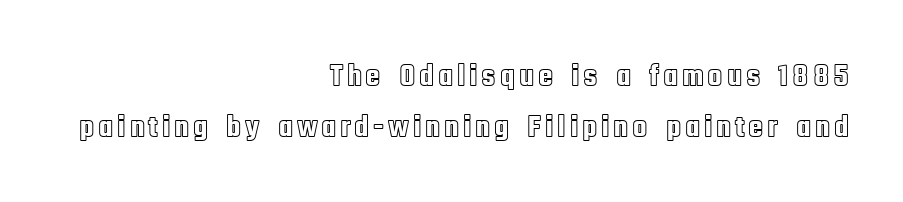
{"italic": "no", "width": "condensed", "x_height": "large", "monospaced": "no", "underline": "no", "align": "right", "line_spacing": "normal", "line_spacing_ratio": 1.66, "glyph_px": 31}
